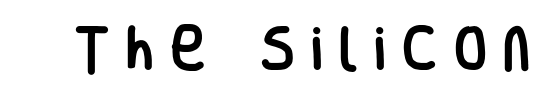
{"serif": "no", "italic": "no", "width": "condensed", "stroke_contrast": "low", "x_height": "large", "monospaced": "no", "underline": "no", "letter_spacing": "wide", "letter_spacing_em": 0.34, "glyph_px": 48}
